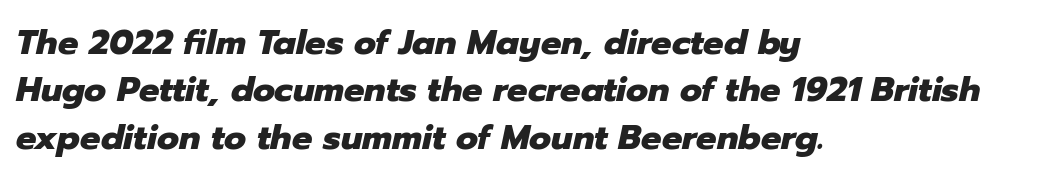
Q: Is the text bold? A: Yes.
Q: Is the text italic (slanted)? A: Yes, it leans right by about 12 degrees.
Q: Is the text underlined? A: No.
Q: How is the paragraph aligned? A: Left-aligned.
Q: Is the spacing between letters normal or unusually wide? A: Normal.
Q: Is the spacing between lines tight, normal or loose? A: Normal.
Q: Width (condensed, normal, or wide)? A: Normal.
Q: Stroke contrast? A: Low.
Q: x-height? A: Medium.
Q: Monospaced? A: No.
